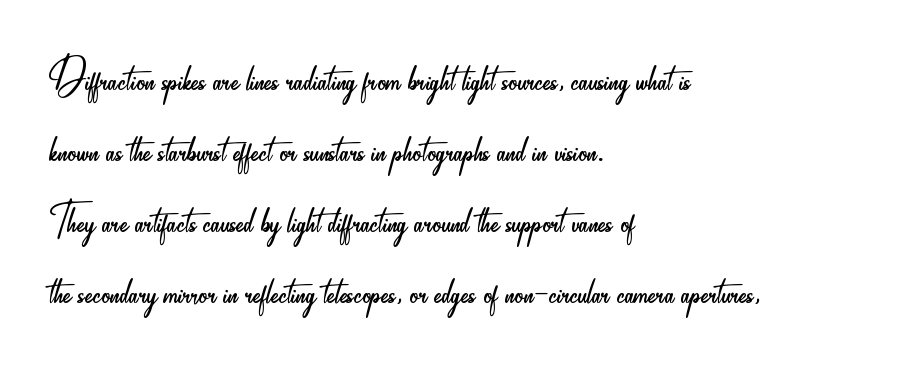
Q: Is the text bold? A: No.
Q: Is the text italic (slanted)? A: Yes.
Q: Is the typeface a serif or a sans-serif typeface? A: Sans-serif.
Q: Is the text underlined? A: No.
Q: How is the paragraph aligned? A: Left-aligned.
Q: Is the spacing between letters normal or unusually wide? A: Normal.
Q: Is the spacing between lines tight, normal or loose? A: Normal.
Q: Width (condensed, normal, or wide)? A: Condensed.
Q: Stroke contrast? A: Low.
Q: x-height? A: Small.
Q: Monospaced? A: No.
